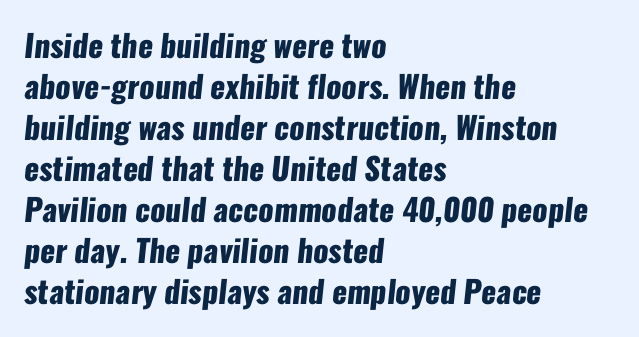
Q: Is the text bold? A: Yes.
Q: Is the typeface a serif or a sans-serif typeface? A: Sans-serif.
Q: Is the text underlined? A: No.
Q: How is the paragraph aligned? A: Left-aligned.
Q: Is the spacing between letters normal or unusually wide? A: Normal.
Q: Is the spacing between lines tight, normal or loose? A: Normal.
Q: Width (condensed, normal, or wide)? A: Condensed.
Q: Stroke contrast? A: Low.
Q: x-height? A: Medium.
Q: Monospaced? A: No.
